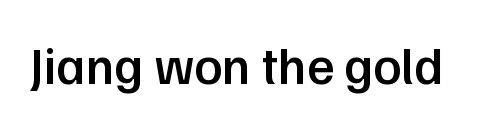
Weight check: semibold — heavier than regular, not quite bold. Words float on clear page, feet unadorned. Spacing verdict: proportional, widths tailored to each character. Does the lettering tilt? It doesn't — this is upright.
